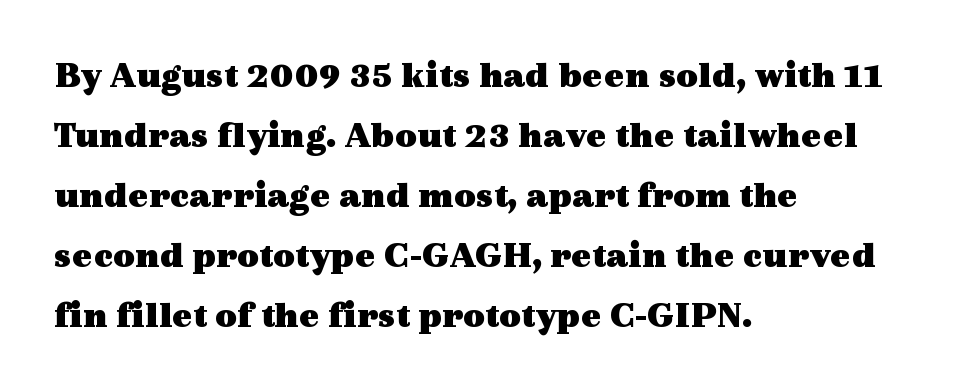
Q: Is the text bold? A: Yes.
Q: Is the text italic (slanted)? A: No, it is upright.
Q: Is the typeface a serif or a sans-serif typeface? A: Serif.
Q: Is the text underlined? A: No.
Q: How is the paragraph aligned? A: Left-aligned.
Q: Is the spacing between letters normal or unusually wide? A: Normal.
Q: Is the spacing between lines tight, normal or loose? A: Normal.
Q: Width (condensed, normal, or wide)? A: Wide.
Q: x-height? A: Medium.
Q: Monospaced? A: No.
